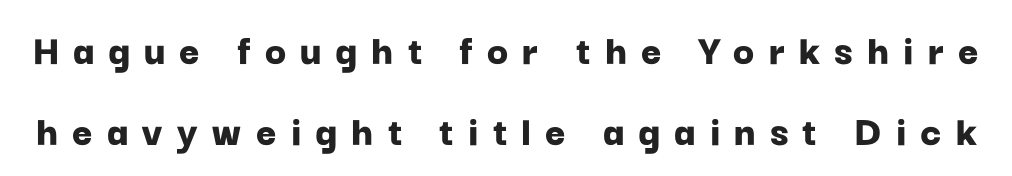
{"serif": "no", "italic": "no", "bold": "yes", "weight": "bold", "width": "normal", "stroke_contrast": "low", "x_height": "medium", "monospaced": "no", "underline": "no", "line_spacing_ratio": 1.83, "letter_spacing": "wide", "letter_spacing_em": 0.32, "glyph_px": 44}
